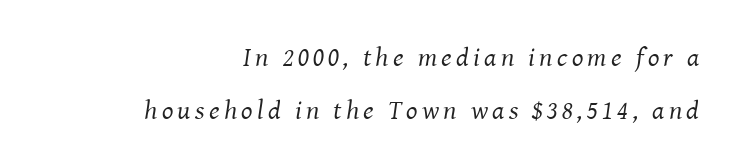
The image shows 27 px text type, italic (leaning right); set right-aligned, loose line spacing (1.98x), not underlined.
